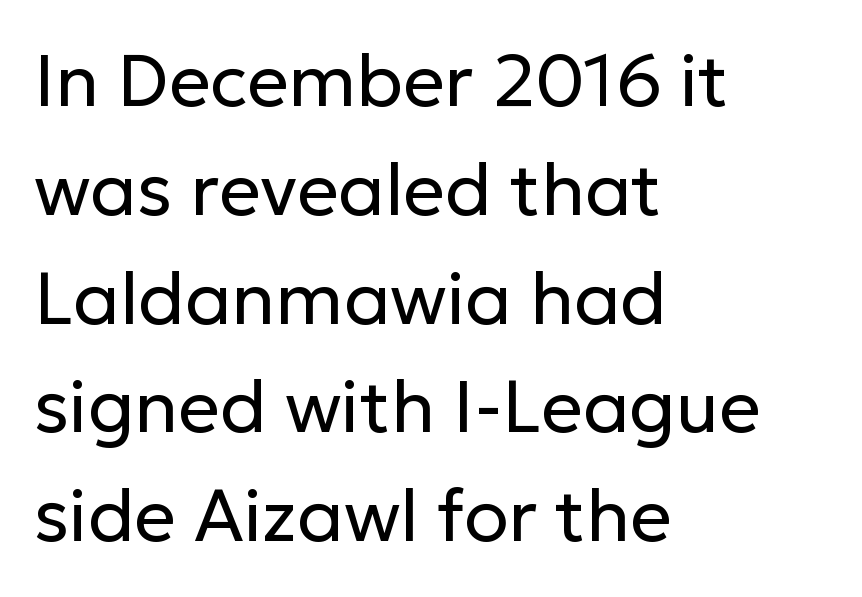
The image shows 73 px regular-weight sans-serif type, upright; set left-aligned, normal line spacing (1.49x), normal letter spacing, not underlined; low stroke contrast and a medium x-height.
